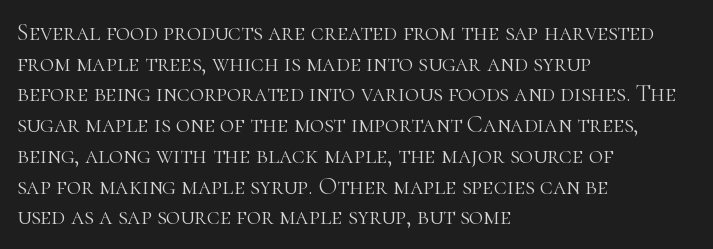
Is the type heavy? It reads as light-to-regular instead. Leftover space on each line is placed entirely after the last word. Characters follow at the spacing the type designer built in. The passage shown stacks its lines at a standard gap.
